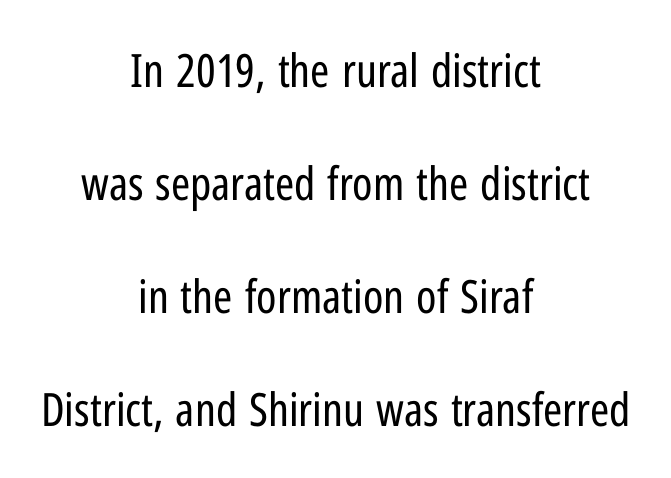
{"serif": "no", "italic": "no", "bold": "no", "weight": "regular", "width": "condensed", "stroke_contrast": "low", "x_height": "medium", "monospaced": "no", "underline": "no", "align": "center", "line_spacing": "loose", "line_spacing_ratio": 2.46, "letter_spacing": "normal", "letter_spacing_em": 0.0, "glyph_px": 46}
